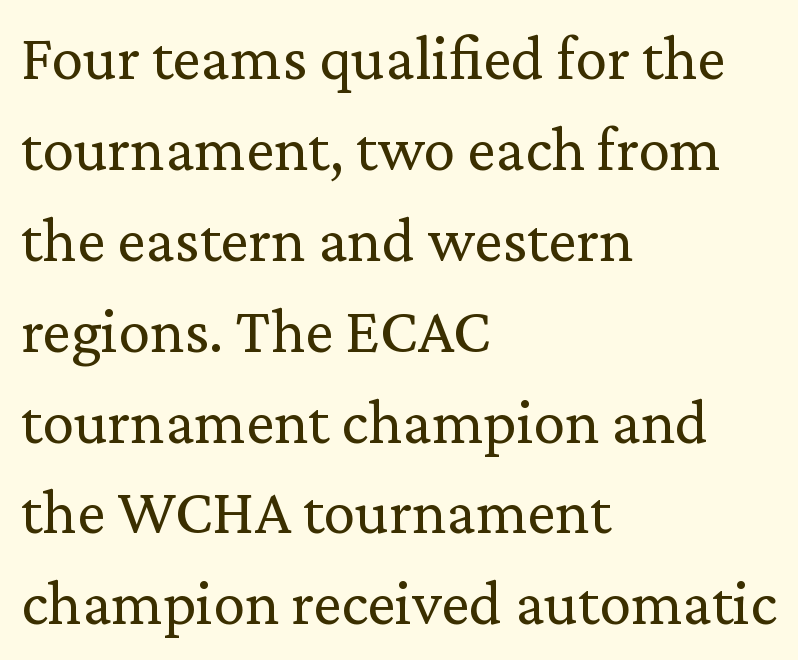
The image shows 64 px regular-weight serif type, upright; set left-aligned, normal line spacing (1.42x), normal letter spacing, not underlined; low stroke contrast and a medium x-height.
